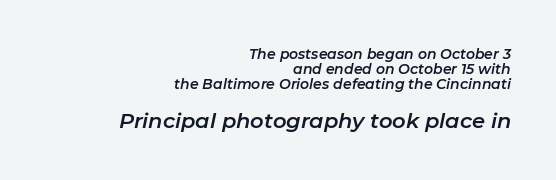
The image shows 21 px text type, italic (leaning right); set right-aligned, tight line spacing (1.08x), normal letter spacing, not underlined; the second (bottom) block is 1.5x larger.
